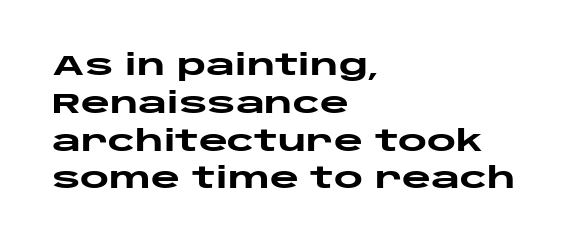
{"serif": "no", "italic": "no", "bold": "yes", "weight": "heavy", "width": "wide", "stroke_contrast": "low", "x_height": "large", "monospaced": "no", "underline": "no", "align": "left", "line_spacing": "normal", "line_spacing_ratio": 1.35, "letter_spacing": "normal", "letter_spacing_em": 0.0, "glyph_px": 28}
